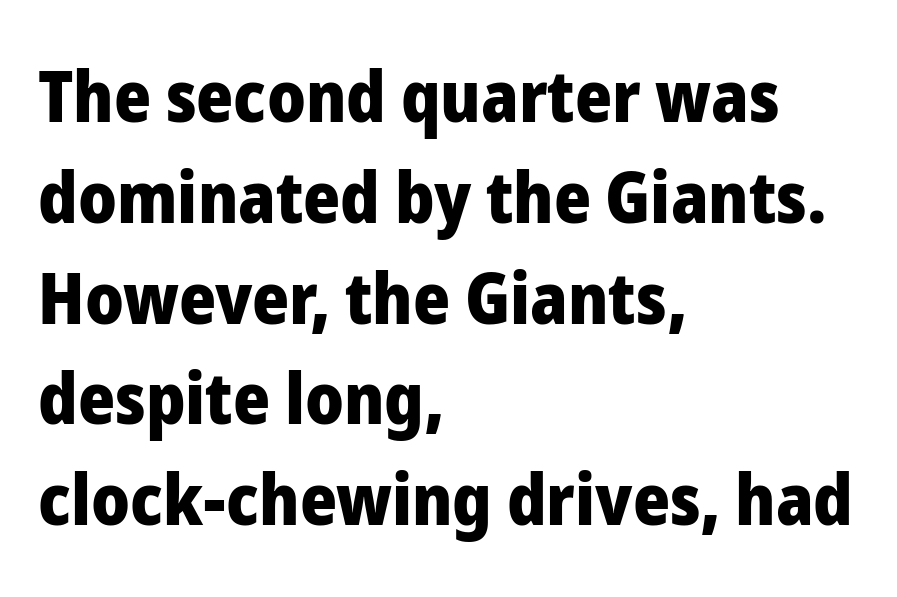
The image shows 71 px heavy sans-serif type, upright; set left-aligned, normal line spacing (1.42x), normal letter spacing, not underlined; low stroke contrast and a medium x-height.
